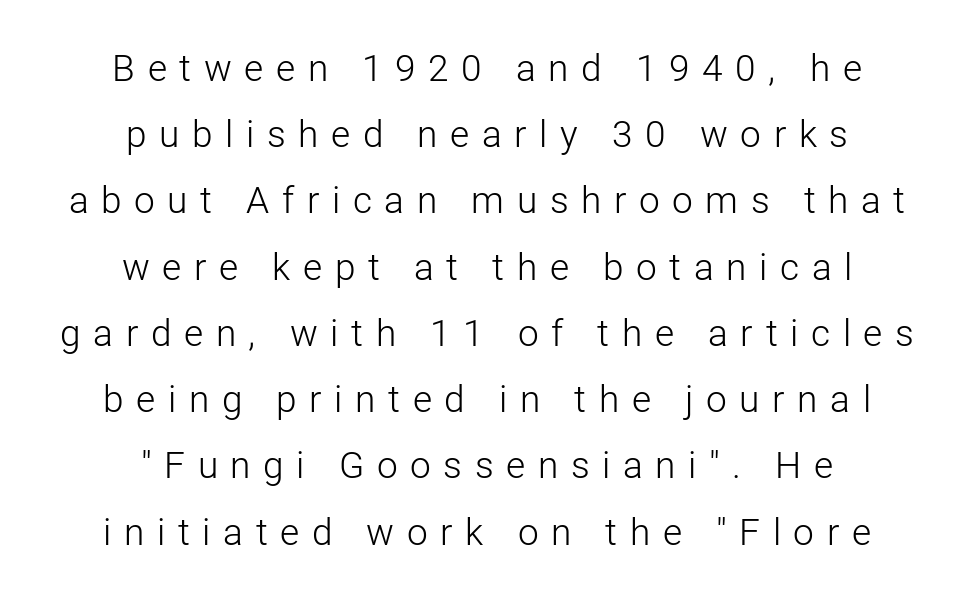
There is plenty of visible air inserted between adjacent glyphs. The passage shown is typed in a proportional face where columns would drift. A typesetter would mark this as roman, not italic. This rendering features lettering with no underline. A light-to-regular cut is what we see here.
